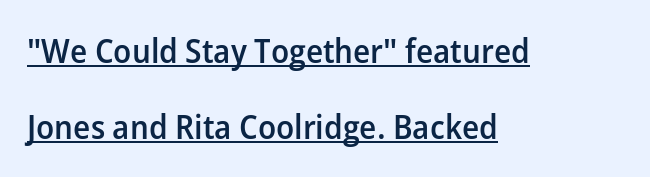
Q: Is the text bold? A: Semi-bold.
Q: Is the text italic (slanted)? A: No, it is upright.
Q: Is the typeface a serif or a sans-serif typeface? A: Sans-serif.
Q: Is the text underlined? A: Yes.
Q: How is the paragraph aligned? A: Left-aligned.
Q: Is the spacing between letters normal or unusually wide? A: Normal.
Q: Is the spacing between lines tight, normal or loose? A: Loose.
Q: Width (condensed, normal, or wide)? A: Normal.
Q: Stroke contrast? A: Low.
Q: x-height? A: Medium.
Q: Monospaced? A: No.
